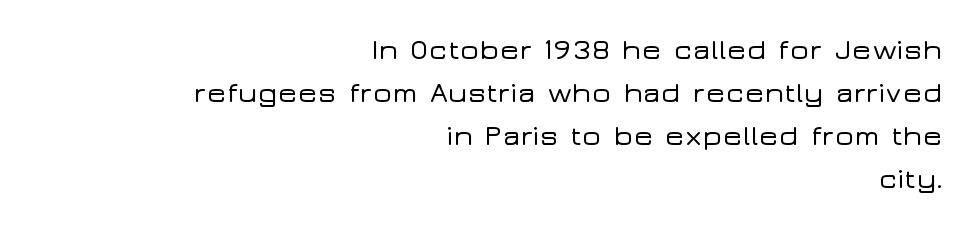
This sample uses an upright cut, with every glyph sitting square on the baseline. Font category for this specimen: sans-serif. Observe the ordinary spacing: letters are neighbours, not strangers. Summary of vertical rhythm: regular, with standard interline spacing. You could not count columns in this text — the font is proportionally spaced. Underlining? Definitely not there.
